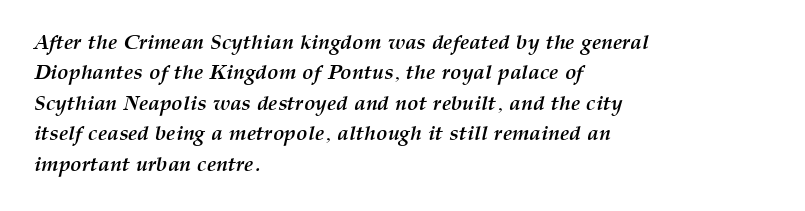
{"italic": "yes", "lean": "right", "slant_degrees": 12, "bold": "yes", "underline": "no", "align": "left", "line_spacing": "normal", "line_spacing_ratio": 1.45, "letter_spacing": "normal", "letter_spacing_em": 0.0, "glyph_px": 21}
